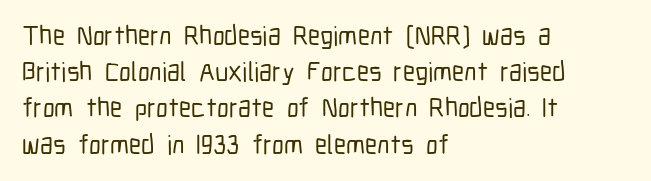
A normal amount of white space separates one row of letters from the next. Rendered with straight, roman letterforms. Rule under the text: the space is simply empty. Glyph-to-glyph distance matches everyday printed text. Horizontal alignment here is leftward, the default for most running prose.
